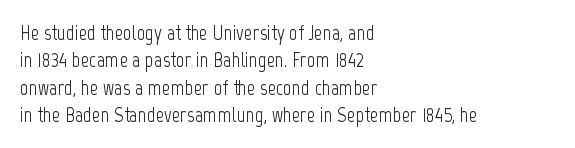
The image shows 21 px text type, upright; set left-aligned, normal line spacing (1.3x), normal letter spacing, not underlined.
